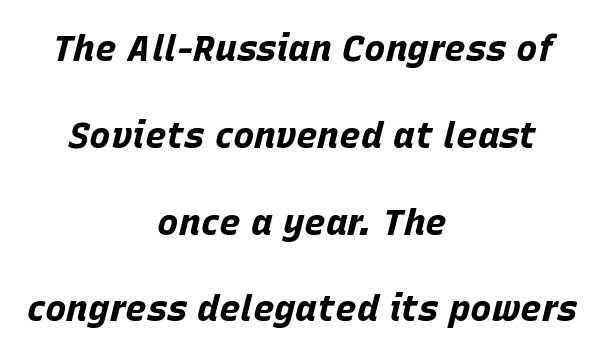
The image shows 36 px bold type, italic (leaning right); set centered, loose line spacing (2.41x), normal letter spacing, not underlined; low stroke contrast and a large x-height.
